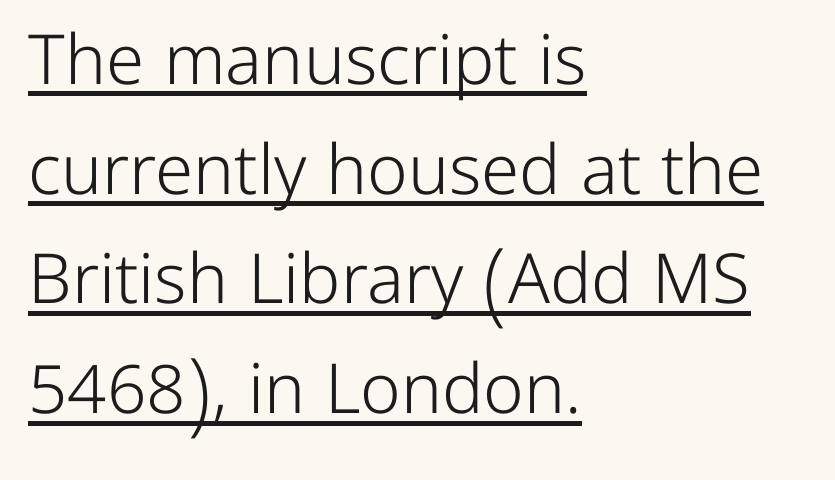
{"serif": "no", "italic": "no", "bold": "no", "weight": "light", "width": "normal", "stroke_contrast": "low", "x_height": "medium", "monospaced": "no", "underline": "yes", "align": "left", "line_spacing": "normal", "line_spacing_ratio": 1.59, "letter_spacing": "normal", "letter_spacing_em": 0.0, "glyph_px": 69}
